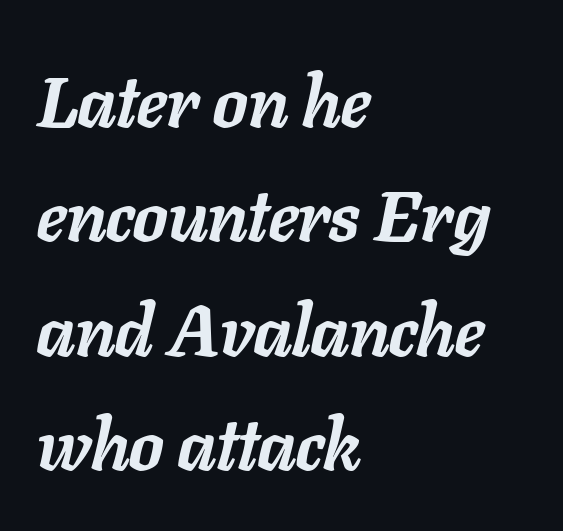
The image shows 72 px semibold type, italic (leaning right); set left-aligned, normal line spacing (1.59x), normal letter spacing, not underlined; low stroke contrast and a medium x-height.
